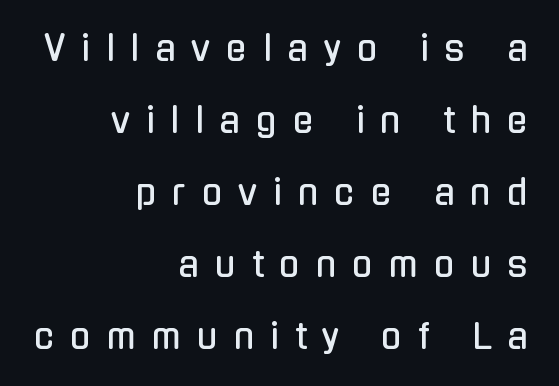
Q: Is the text italic (slanted)? A: No, it is upright.
Q: Is the typeface a serif or a sans-serif typeface? A: Sans-serif.
Q: Is the text underlined? A: No.
Q: How is the paragraph aligned? A: Right-aligned.
Q: Is the spacing between letters normal or unusually wide? A: Unusually wide.
Q: Is the spacing between lines tight, normal or loose? A: Loose.
Q: Width (condensed, normal, or wide)? A: Condensed.
Q: Stroke contrast? A: Low.
Q: x-height? A: Medium.
Q: Monospaced? A: No.
